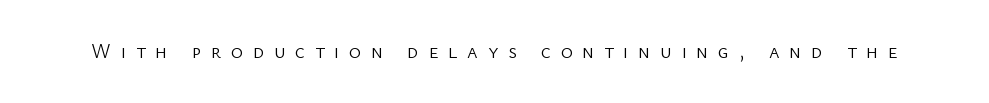
Q: Is the text bold? A: No.
Q: Is the text italic (slanted)? A: No, it is upright.
Q: Is the text underlined? A: No.
Q: Is the spacing between letters normal or unusually wide? A: Unusually wide.
